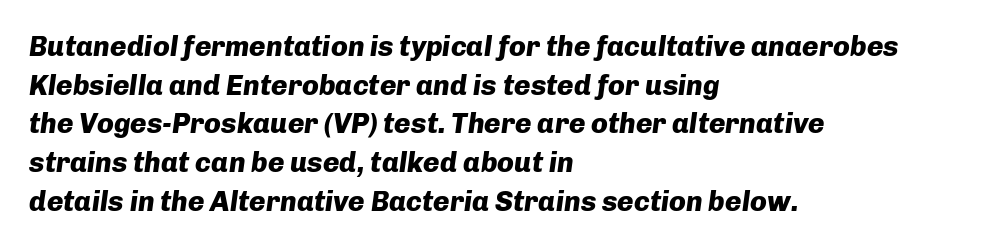
The face used here is proportionally spaced, like ordinary book or web type. Clear beneath every line of the passage. The face used here is rendered with its standard letterfit. Horizontal bands of white between lines are of average thickness.
